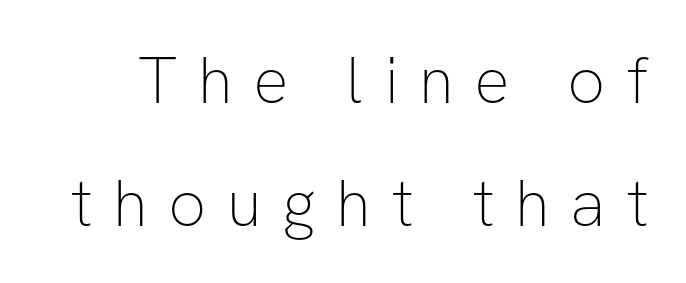
{"serif": "no", "italic": "no", "bold": "no", "weight": "thin", "width": "normal", "stroke_contrast": "low", "x_height": "medium", "monospaced": "no", "underline": "no", "line_spacing_ratio": 1.86, "letter_spacing": "wide", "letter_spacing_em": 0.31, "glyph_px": 66}
